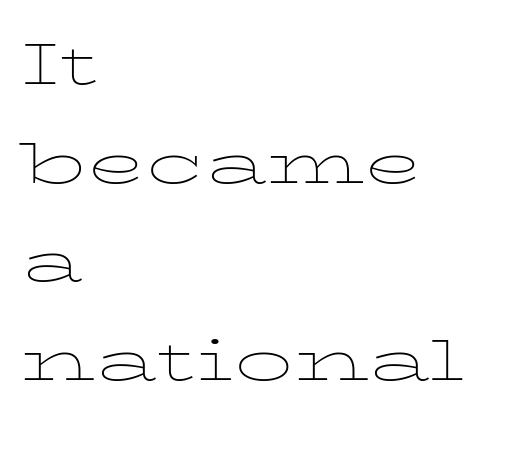
The weight tops out at a normal text grade. Style check: upright. Characters follow at the spacing the type designer built in. Think of a printed novel: that variable character pitch is what you see here.
